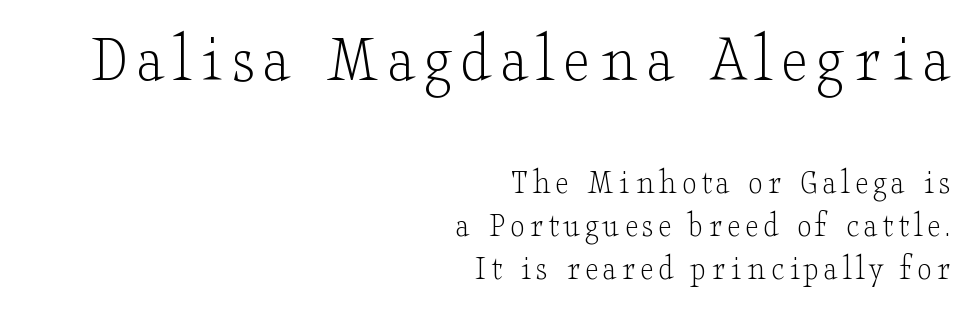
Q: Is the text bold? A: No.
Q: Is the text italic (slanted)? A: No, it is upright.
Q: Is the typeface a serif or a sans-serif typeface? A: Serif.
Q: Is the text underlined? A: No.
Q: How is the paragraph aligned? A: Right-aligned.
Q: Which block of text is set in a larger size, the first (top) or the second (bottom)? A: The first (top) one.
Q: Width (condensed, normal, or wide)? A: Wide.
Q: Stroke contrast? A: Low.
Q: x-height? A: Small.
Q: Monospaced? A: No.
